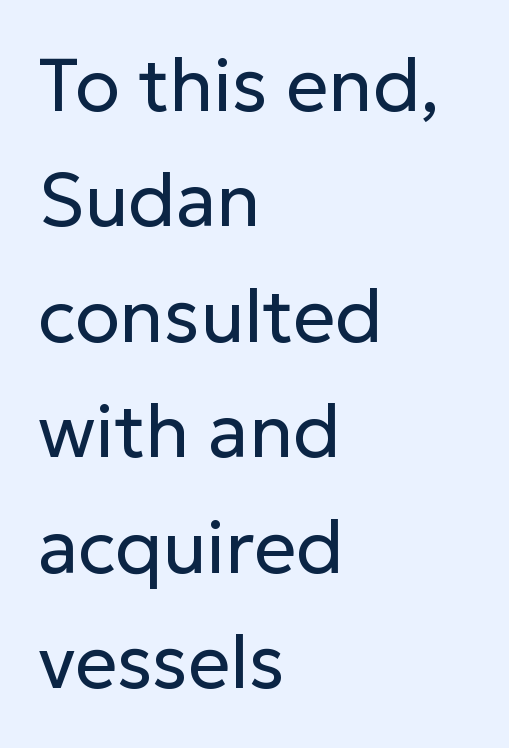
The image shows 74 px regular-weight sans-serif type, upright; set left-aligned, normal line spacing (1.56x), normal letter spacing, not underlined; low stroke contrast and a medium x-height.
